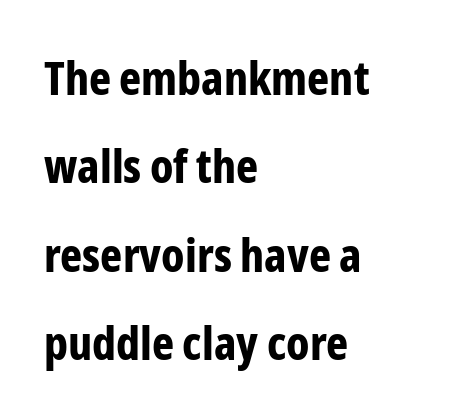
The image shows 47 px bold, condensed sans-serif type, upright; set left-aligned, line spacing 1.88x, normal letter spacing, not underlined; low stroke contrast and a medium x-height.
